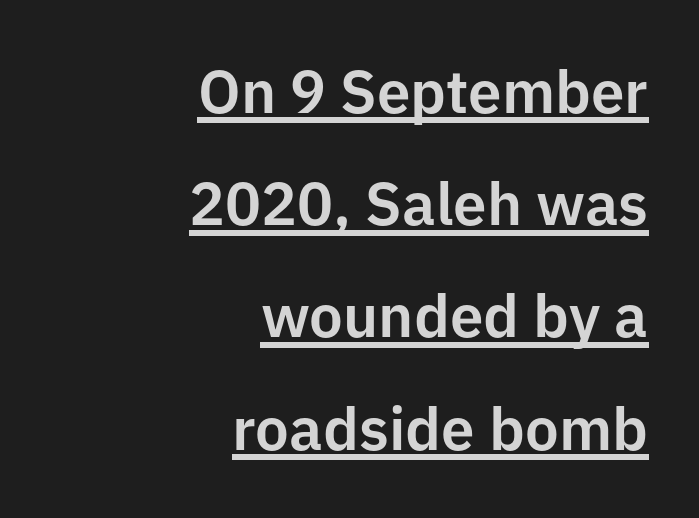
{"serif": "no", "italic": "no", "width": "normal", "stroke_contrast": "low", "x_height": "medium", "monospaced": "no", "underline": "yes", "align": "right", "line_spacing_ratio": 1.87, "letter_spacing": "normal", "letter_spacing_em": 0.0, "glyph_px": 60}
